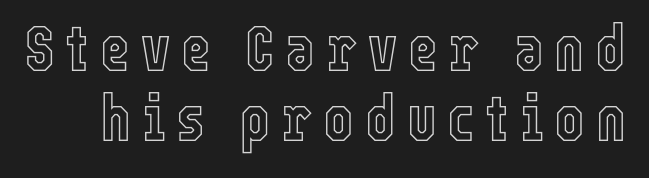
Q: Is the text italic (slanted)? A: No, it is upright.
Q: Is the text underlined? A: No.
Q: Is the spacing between lines tight, normal or loose? A: Tight.
Q: Width (condensed, normal, or wide)? A: Condensed.
Q: x-height? A: Medium.
Q: Monospaced? A: No.
